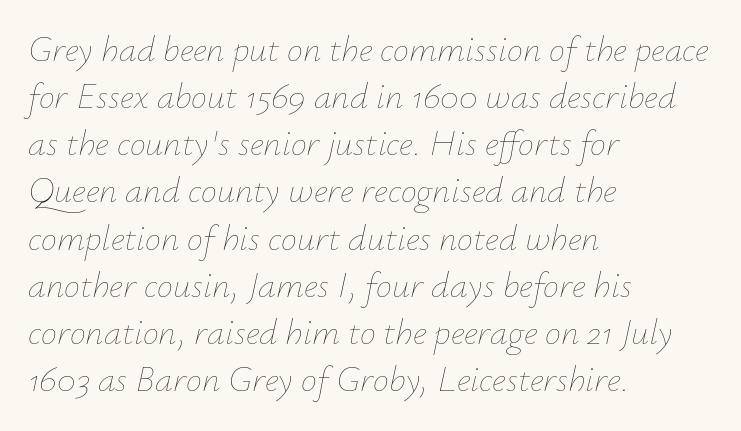
Just letters on the line, the space beneath them empty. A typesetter would call this proportional, since set widths differ per character. Which margin do the lines hug? The left one — the right edge is uneven. Emphasis-style slanted type is in use. Baseline-to-baseline distance is the conventional proportion of letter height.
